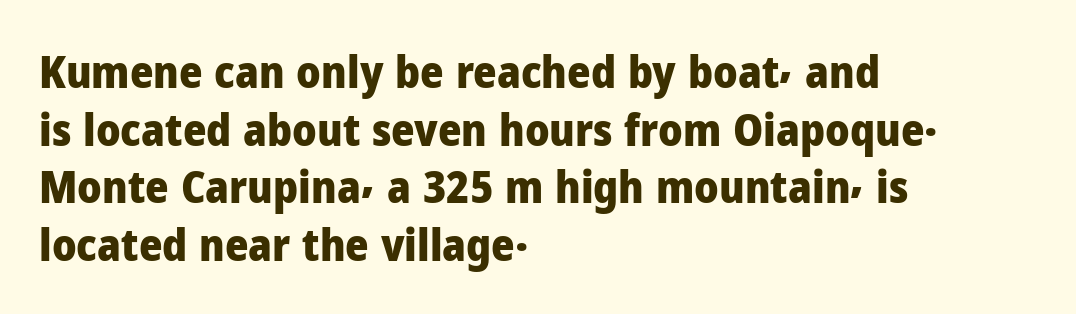
Strong, thick strokes mark this as bold type. In terms of leading, this rendering sits right in the middle. How are the letters spaced? Ordinarily, with no added tracking. Looks like regular typesetting: each glyph gets only the width it needs.
